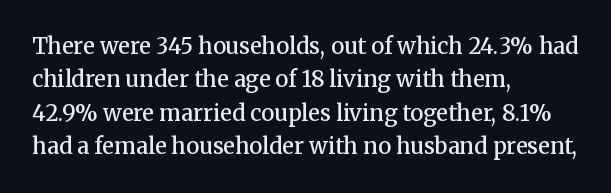
Q: Is the text bold? A: Semi-bold.
Q: Is the text italic (slanted)? A: No, it is upright.
Q: Is the text underlined? A: No.
Q: How is the paragraph aligned? A: Left-aligned.
Q: Is the spacing between letters normal or unusually wide? A: Normal.
Q: Is the spacing between lines tight, normal or loose? A: Normal.
